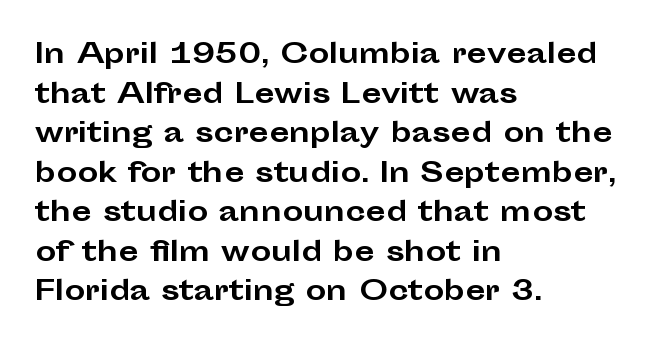
Line spacing here is normal. Words float on clear page, feet unadorned. Each glyph is drawn with heavy, bold strokes. There is no visible air inserted between adjacent glyphs. These lines are set flush left with a ragged right edge. This is roman type, the default non-slanted kind.
